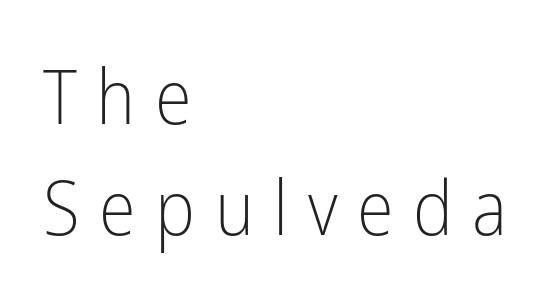
{"serif": "no", "italic": "no", "bold": "no", "weight": "light", "width": "condensed", "stroke_contrast": "low", "x_height": "medium", "monospaced": "no", "underline": "no", "align": "left", "line_spacing": "normal", "line_spacing_ratio": 1.48, "letter_spacing": "wide", "letter_spacing_em": 0.26, "glyph_px": 75}
